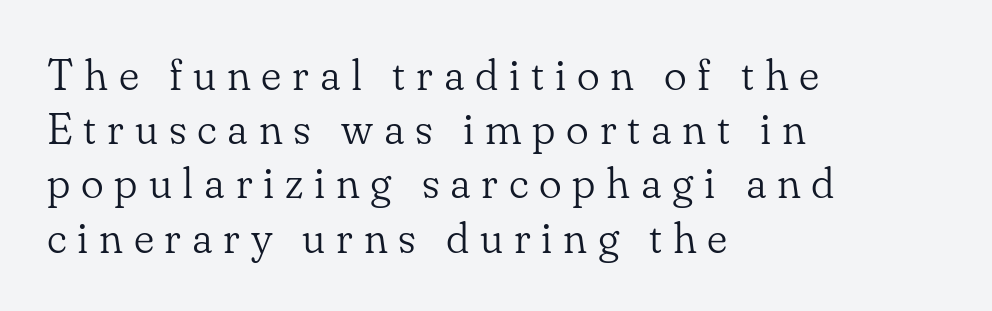
{"serif": "yes", "italic": "no", "bold": "no", "weight": "light", "width": "normal", "stroke_contrast": "low", "x_height": "small", "monospaced": "no", "underline": "no", "align": "left", "line_spacing": "normal", "line_spacing_ratio": 1.26, "letter_spacing": "wide", "letter_spacing_em": 0.25, "glyph_px": 43}
